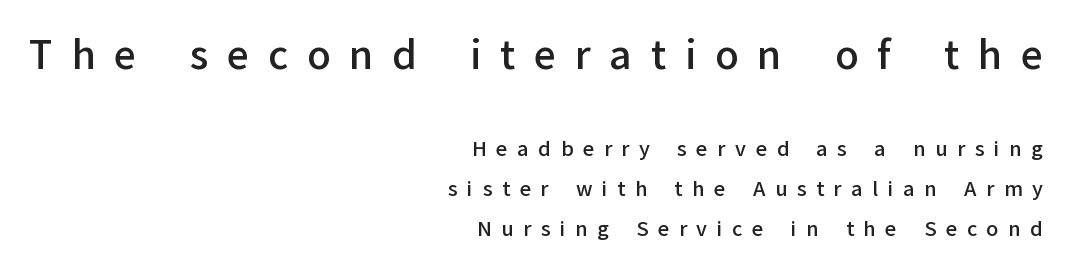
{"serif": "no", "italic": "no", "bold": "semi", "weight": "semibold", "width": "normal", "stroke_contrast": "low", "x_height": "medium", "monospaced": "no", "underline": "no", "align": "right", "line_spacing": "loose", "line_spacing_ratio": 2.0, "letter_spacing": "wide", "letter_spacing_em": 0.48, "larger_block": "first", "size_ratio": 1.95, "glyph_px": 39}
